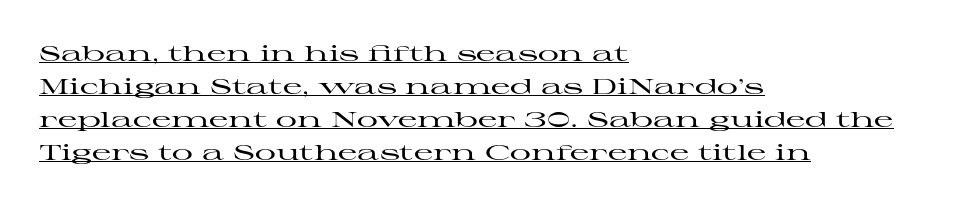
Q: Is the text italic (slanted)? A: No, it is upright.
Q: Is the text underlined? A: Yes.
Q: How is the paragraph aligned? A: Left-aligned.
Q: Is the spacing between letters normal or unusually wide? A: Normal.
Q: Is the spacing between lines tight, normal or loose? A: Normal.
